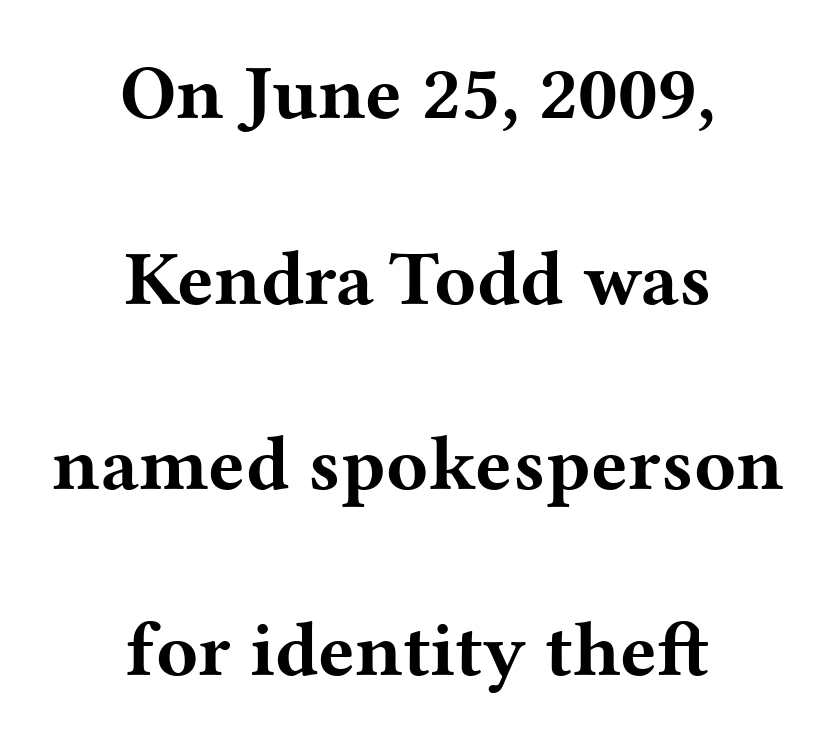
The image shows 77 px bold, wide serif type, upright; set centered, loose line spacing (2.41x), normal letter spacing, not underlined; medium stroke contrast and a medium x-height.
